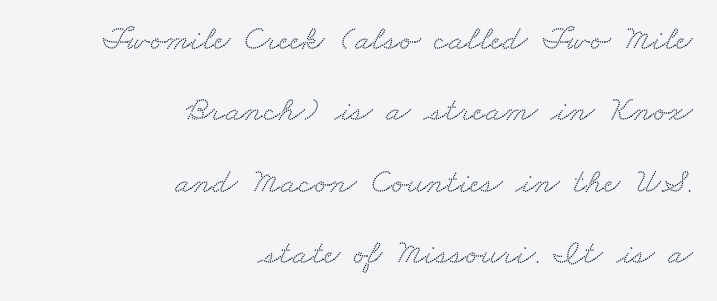
{"serif": "yes", "width": "wide", "stroke_contrast": "medium", "x_height": "small", "monospaced": "no", "underline": "no", "align": "right", "line_spacing": "loose", "line_spacing_ratio": 2.04, "letter_spacing": "normal", "letter_spacing_em": 0.0, "glyph_px": 35}
